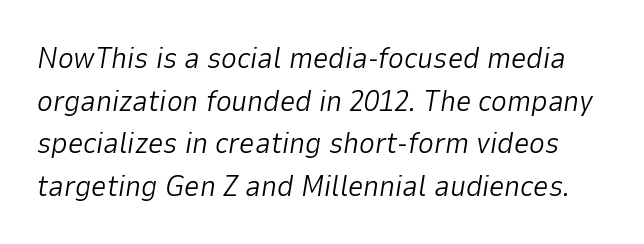
Successive baselines arrive at the customary interval. A typesetter would call this zero additional tracking. No extra ink here — the face is not bold. Beneath every word, the page is bare. This sample has the flowing, uneven cadence of proportional lettering.
